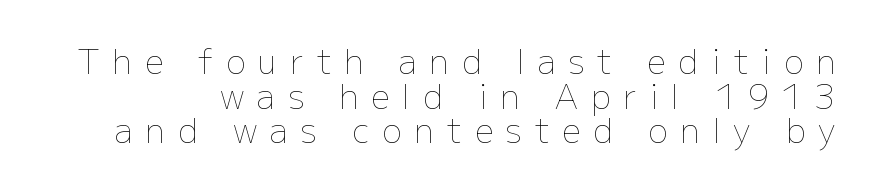
Note the varied advance widths — an 'i' is clearly narrower than an 'm'. No italicization has been applied; the sample stays upright. Reading down the column, the eye jumps only a short way to each next line. Stroke thickness stays within the range of a standard reading face or lighter. The zone under the glyphs is completely vacant. This sample uses expanded letter spacing, leaving extra air between glyphs.
